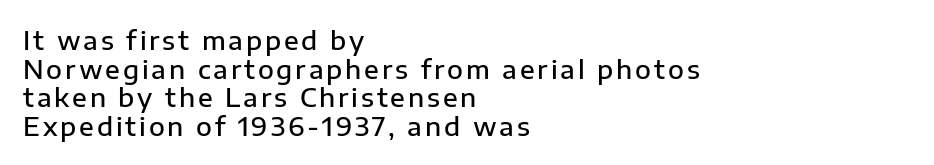
Q: Is the text bold? A: Semi-bold.
Q: Is the text italic (slanted)? A: No, it is upright.
Q: Is the text underlined? A: No.
Q: How is the paragraph aligned? A: Left-aligned.
Q: Is the spacing between lines tight, normal or loose? A: Tight.
